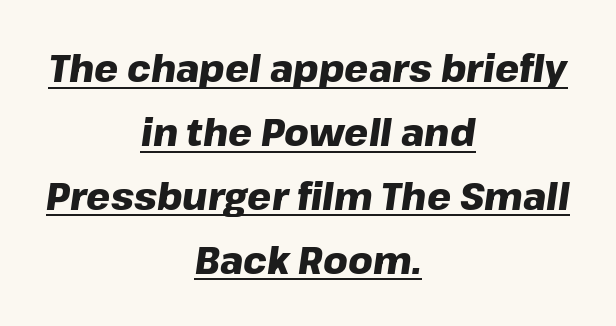
{"italic": "yes", "lean": "right", "slant_degrees": 8, "bold": "yes", "weight": "heavy", "width": "normal", "stroke_contrast": "low", "x_height": "medium", "monospaced": "no", "underline": "yes", "align": "center", "line_spacing": "normal", "line_spacing_ratio": 1.68, "letter_spacing": "normal", "letter_spacing_em": 0.0, "glyph_px": 38}
